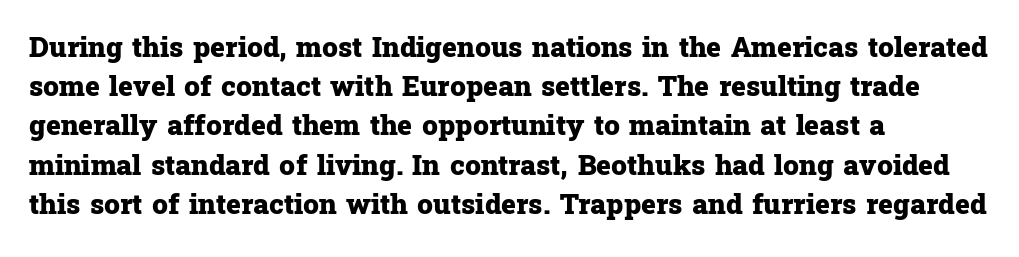
A typesetter would call this zero additional tracking. Each letter keeps its own natural width here, so spacing adapts to shape. These lines are set flush left with a ragged right edge. Clear beneath every line of the passage. Does the lettering tilt? It doesn't — this is upright. Check where the strokes stop: tiny serifs finish them off.
